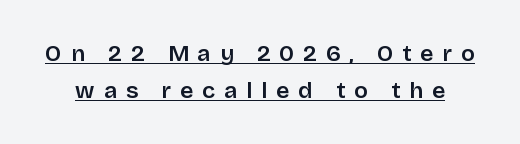
Q: Is the text italic (slanted)? A: No, it is upright.
Q: Is the text underlined? A: Yes.
Q: Is the spacing between letters normal or unusually wide? A: Unusually wide.
Q: Is the spacing between lines tight, normal or loose? A: Normal.
